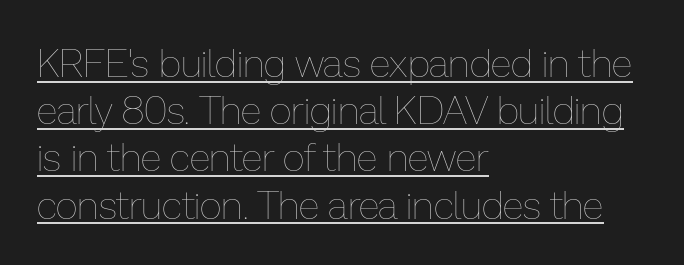
The image shows 39 px thin type, upright; set left-aligned, line spacing 1.21x, normal letter spacing, underlined; low stroke contrast and a medium x-height.
